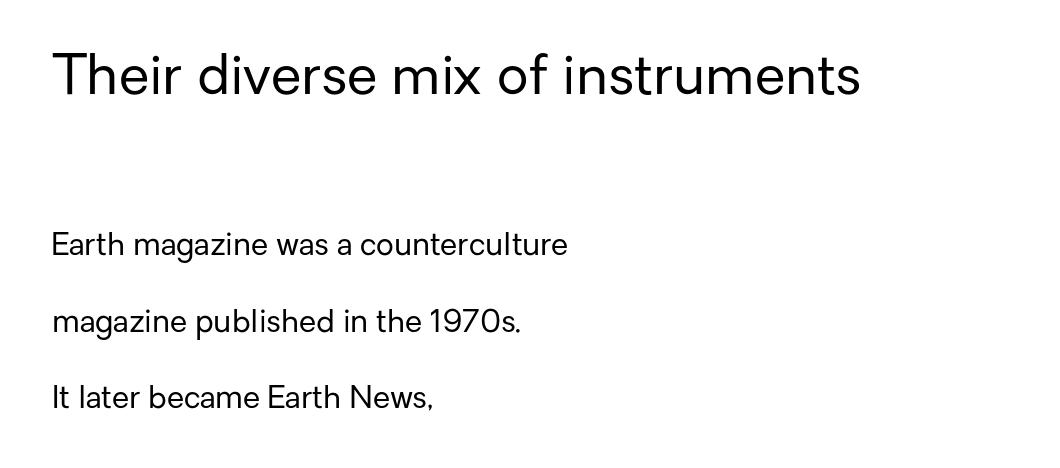
Caption: multi-line text, flush left, ragged right. If you drew a line through each stem, it would be perfectly vertical. The face looks like a standard text weight, possibly lighter. Larger block? The one above; the one below is distinctly smaller.
